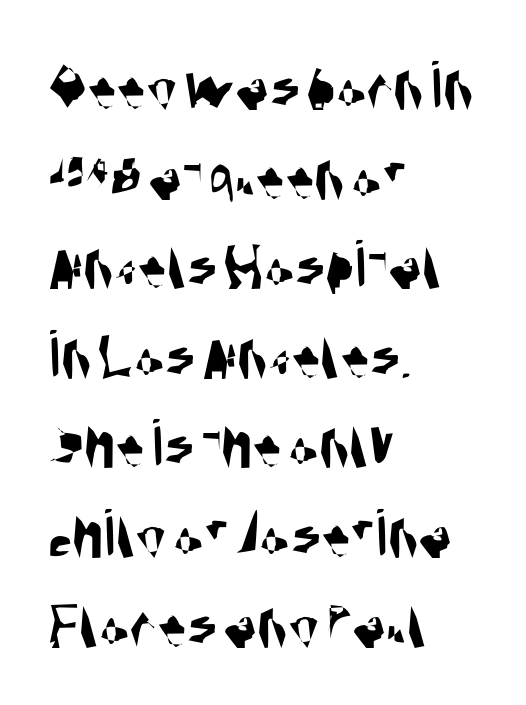
{"serif": "no", "width": "condensed", "stroke_contrast": "medium", "x_height": "large", "monospaced": "no", "underline": "no", "align": "left", "line_spacing": "normal", "line_spacing_ratio": 1.28, "letter_spacing": "normal", "letter_spacing_em": 0.0, "glyph_px": 70}
